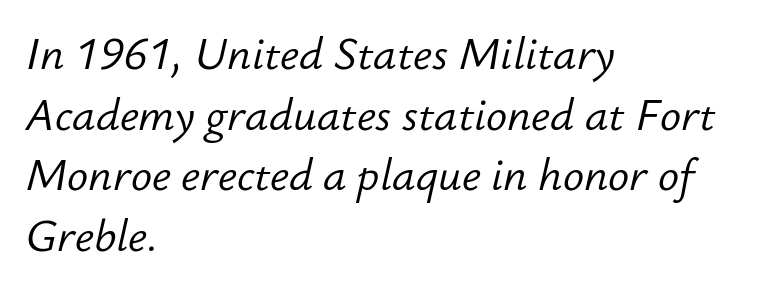
The image shows 44 px light type, italic (leaning right); set left-aligned, normal line spacing (1.38x), normal letter spacing, not underlined; low stroke contrast and a small x-height.
